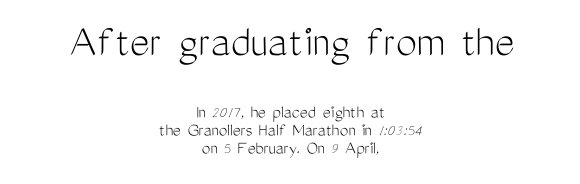
Q: Is the text bold? A: No.
Q: Is the text italic (slanted)? A: No, it is upright.
Q: Is the typeface a serif or a sans-serif typeface? A: Sans-serif.
Q: Is the text underlined? A: No.
Q: How is the paragraph aligned? A: Centered.
Q: Is the spacing between letters normal or unusually wide? A: Normal.
Q: Is the spacing between lines tight, normal or loose? A: Tight.
Q: Which block of text is set in a larger size, the first (top) or the second (bottom)? A: The first (top) one.
Q: Width (condensed, normal, or wide)? A: Condensed.
Q: Stroke contrast? A: Medium.
Q: x-height? A: Medium.
Q: Monospaced? A: No.
